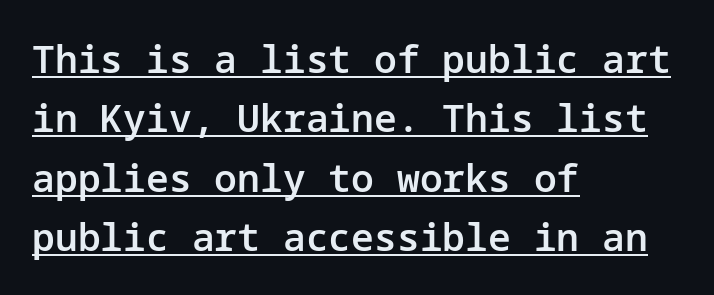
Strokes here are thickened, but only to semibold level. In CSS terms this would be text-align: left. If you measured baseline to baseline, you'd find a middling distance. The sample's only ornament is a line tracing under the words. Words appear dense and cohesive because spacing is normal.
